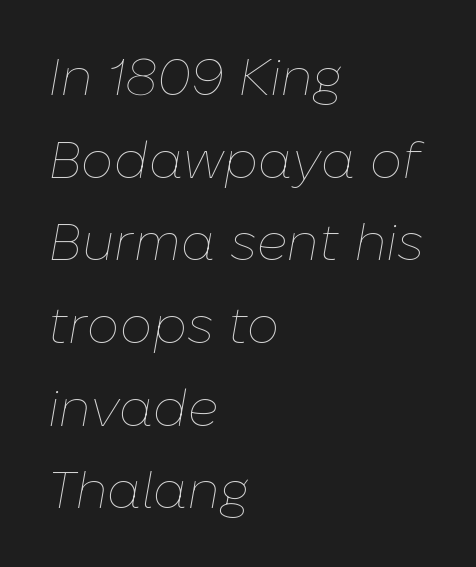
Q: Is the text bold? A: No.
Q: Is the text italic (slanted)? A: Yes, it leans right by about 10 degrees.
Q: Is the text underlined? A: No.
Q: How is the paragraph aligned? A: Left-aligned.
Q: Is the spacing between letters normal or unusually wide? A: Normal.
Q: Is the spacing between lines tight, normal or loose? A: Normal.
Q: Width (condensed, normal, or wide)? A: Normal.
Q: Stroke contrast? A: Low.
Q: x-height? A: Medium.
Q: Monospaced? A: No.
